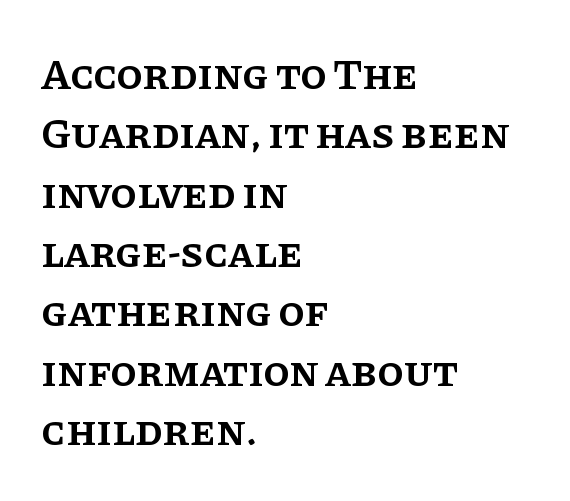
These lines are composed in type with serifs. Italic? Not at all — the glyphs are vertical. Leading: standard. Here the designer chose a conventional face with non-uniform glyph widths.
